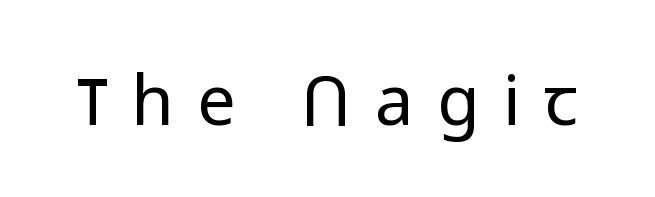
{"serif": "no", "italic": "no", "bold": "no", "weight": "regular", "width": "normal", "stroke_contrast": "low", "x_height": "medium", "monospaced": "no", "underline": "no", "letter_spacing": "wide", "letter_spacing_em": 0.34, "glyph_px": 69}
